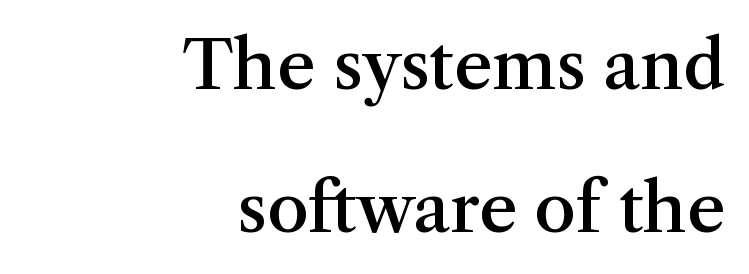
The image shows 67 px semibold serif type, upright; set right-aligned, loose line spacing (2.13x), normal letter spacing, not underlined; medium stroke contrast and a medium x-height.
